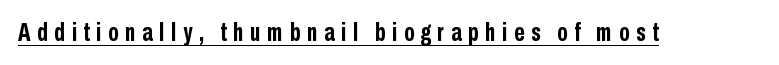
{"italic": "no", "bold": "yes", "underline": "yes", "letter_spacing": "wide", "letter_spacing_em": 0.25, "glyph_px": 26}
